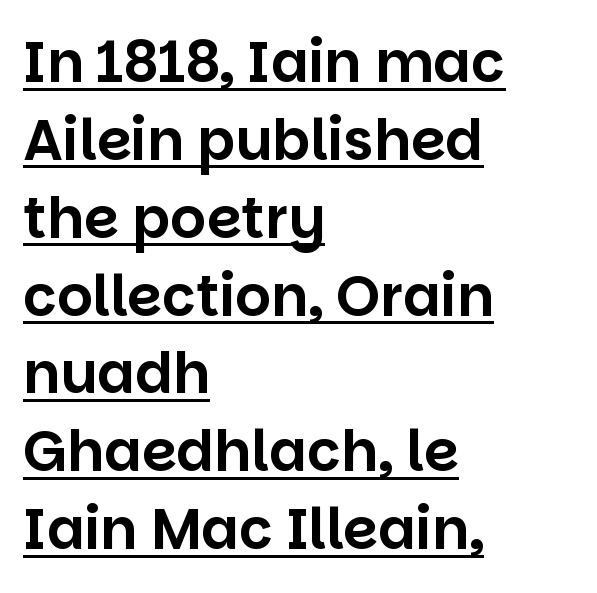
Notice how the passage keeps a crisp vertical edge on the left only. Quick note: underline on. No feet cap the strokes, marking this as sans-serif type. Varying glyph widths throughout — classic text-font behaviour.
